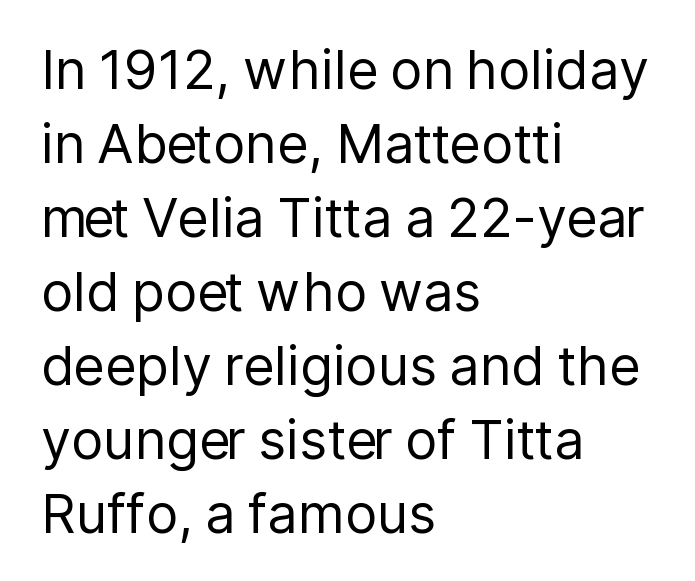
{"serif": "no", "italic": "no", "bold": "no", "weight": "regular", "width": "normal", "stroke_contrast": "low", "x_height": "medium", "monospaced": "no", "underline": "no", "align": "left", "line_spacing": "normal", "line_spacing_ratio": 1.37, "letter_spacing": "normal", "letter_spacing_em": 0.0, "glyph_px": 54}
